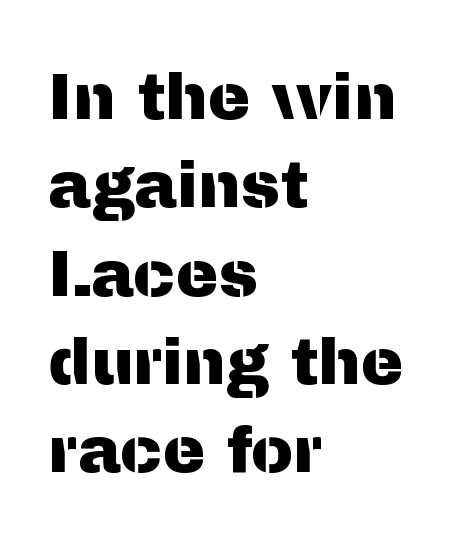
A typesetter would mark this as roman, not italic. Underlining? Definitely not there. In terms of letterspacing, this is plain default setting. Spacing verdict: proportional, widths tailored to each character. Compared with a centered layout, this one pins lines to the left instead.
